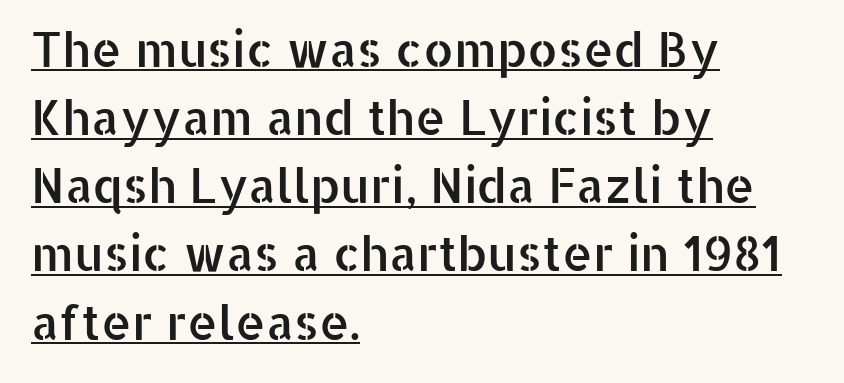
A typesetter would call this zero additional tracking. Think of a printed novel: that variable character pitch is what you see here. When letters stand straight like this, we call the style roman or upright. Beneath each row of characters lies a ruled line. Leading: standard.
